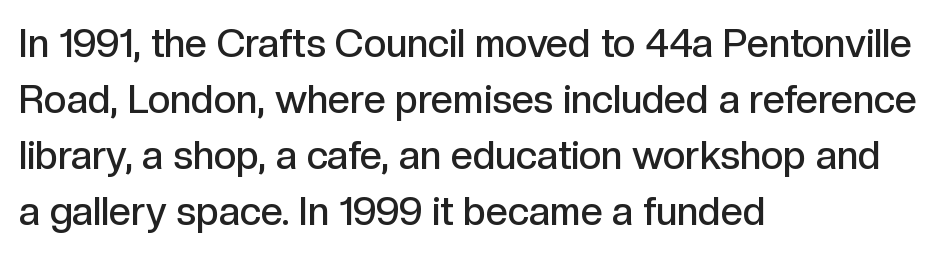
The image shows 39 px semibold sans-serif type, upright; set left-aligned, normal line spacing (1.44x), normal letter spacing, not underlined; a medium x-height.
